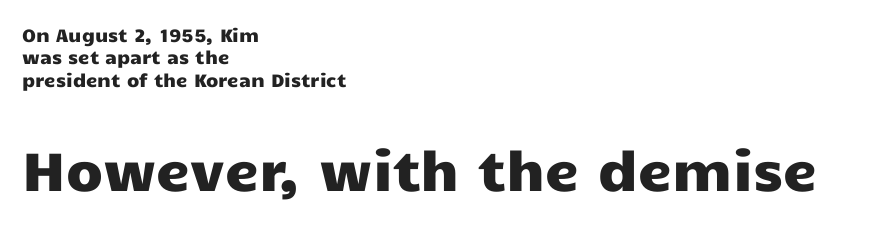
The image shows 54 px wide sans-serif type, upright; set left-aligned, line spacing 1.24x, normal letter spacing, not underlined; the second (bottom) block is 3.0x larger; low stroke contrast and a medium x-height.
